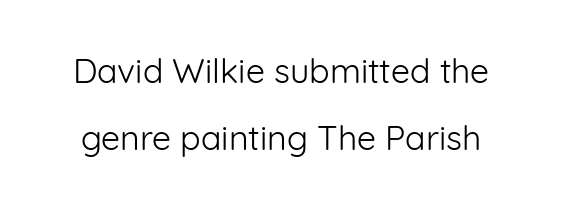
The image shows 34 px light sans-serif type, upright; set loose line spacing (1.97x), normal letter spacing, not underlined; low stroke contrast and a medium x-height.
